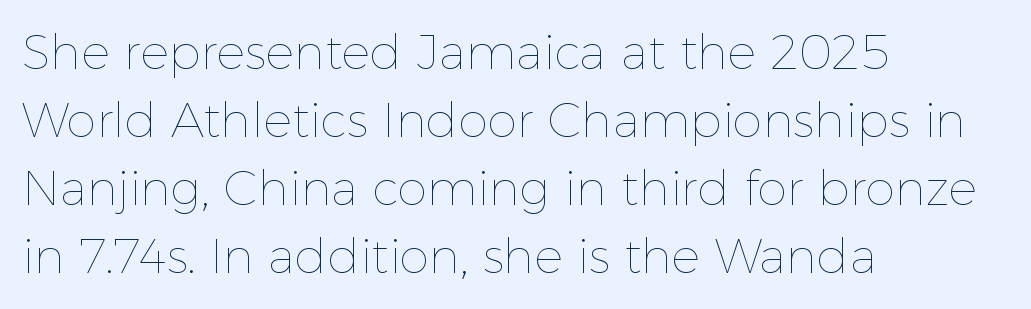
Each stroke keeps to a modest, everyday thickness or less. Each line starts at the same left margin while the right side varies. Regarding leading, the lines here are spaced in the standard way. Style check: upright. A typesetter would call this proportional, since set widths differ per character. Tracking here is standard; glyphs follow each other at the usual distance.
